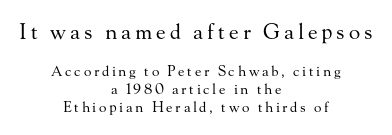
Q: Is the text bold? A: No.
Q: Is the text italic (slanted)? A: No, it is upright.
Q: Is the text underlined? A: No.
Q: How is the paragraph aligned? A: Centered.
Q: Is the spacing between lines tight, normal or loose? A: Normal.
Q: Which block of text is set in a larger size, the first (top) or the second (bottom)? A: The first (top) one.
